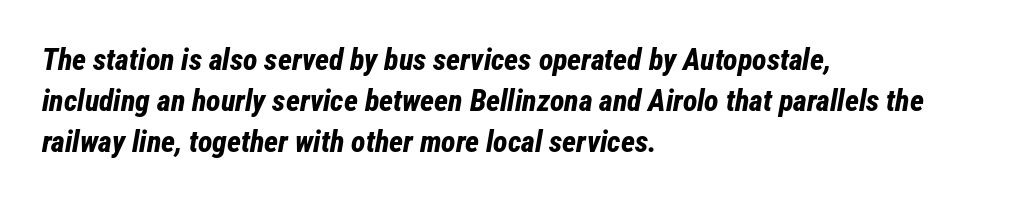
Q: Is the text bold? A: Yes.
Q: Is the text italic (slanted)? A: Yes, it leans right by about 12 degrees.
Q: Is the text underlined? A: No.
Q: How is the paragraph aligned? A: Left-aligned.
Q: Is the spacing between letters normal or unusually wide? A: Normal.
Q: Is the spacing between lines tight, normal or loose? A: Normal.
Q: Width (condensed, normal, or wide)? A: Condensed.
Q: Stroke contrast? A: Low.
Q: x-height? A: Medium.
Q: Monospaced? A: No.
